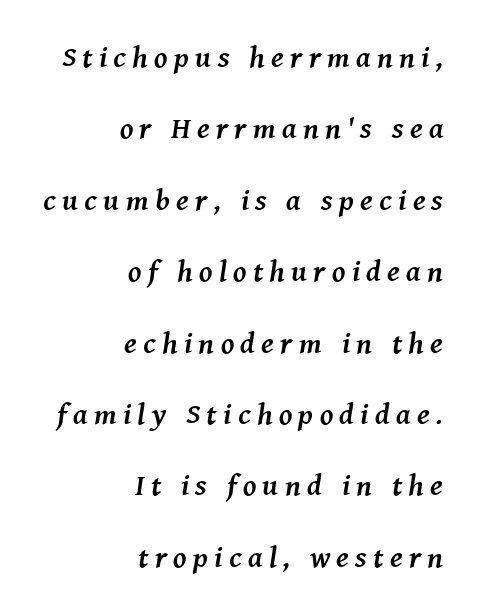
{"serif": "yes", "italic": "yes", "lean": "right", "slant_degrees": 8, "bold": "yes", "weight": "semibold", "width": "normal", "stroke_contrast": "medium", "x_height": "medium", "monospaced": "no", "underline": "no", "align": "right", "line_spacing": "loose", "line_spacing_ratio": 2.38, "letter_spacing": "wide", "letter_spacing_em": 0.21, "glyph_px": 30}
